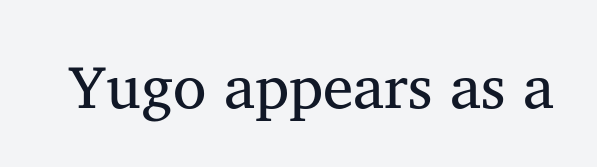
Q: Is the text bold? A: No.
Q: Is the text italic (slanted)? A: No, it is upright.
Q: Is the typeface a serif or a sans-serif typeface? A: Serif.
Q: Is the text underlined? A: No.
Q: Is the spacing between letters normal or unusually wide? A: Normal.
Q: Width (condensed, normal, or wide)? A: Normal.
Q: Stroke contrast? A: Medium.
Q: x-height? A: Medium.
Q: Monospaced? A: No.
